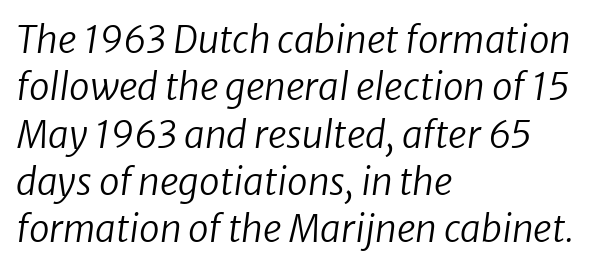
{"italic": "yes", "lean": "right", "slant_degrees": 8, "bold": "no", "weight": "regular", "width": "normal", "stroke_contrast": "low", "x_height": "medium", "monospaced": "no", "underline": "no", "align": "left", "line_spacing": "normal", "line_spacing_ratio": 1.28, "letter_spacing": "normal", "letter_spacing_em": 0.0, "glyph_px": 37}
